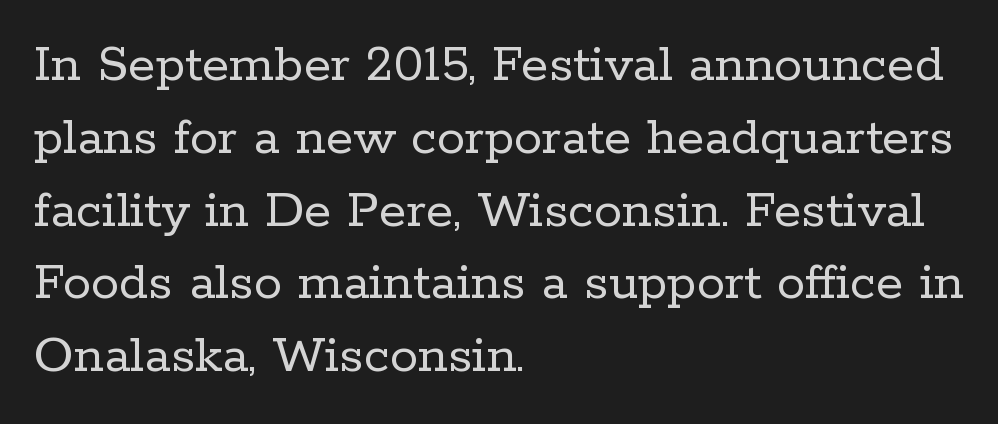
The letters stand upright; this is a roman face. Alignment: flush left. Each new line begins a customary step beneath the previous one. A typesetter would call this zero additional tracking. The text was rendered using a seriffed face with decorative stroke endings.
